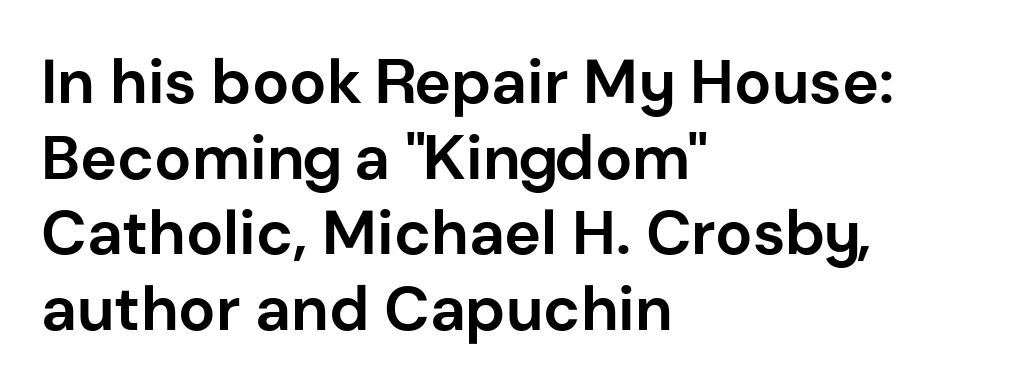
Q: Is the text bold? A: Yes.
Q: Is the text italic (slanted)? A: No, it is upright.
Q: Is the typeface a serif or a sans-serif typeface? A: Sans-serif.
Q: Is the text underlined? A: No.
Q: How is the paragraph aligned? A: Left-aligned.
Q: Is the spacing between letters normal or unusually wide? A: Normal.
Q: Width (condensed, normal, or wide)? A: Normal.
Q: Stroke contrast? A: Low.
Q: x-height? A: Medium.
Q: Monospaced? A: No.
